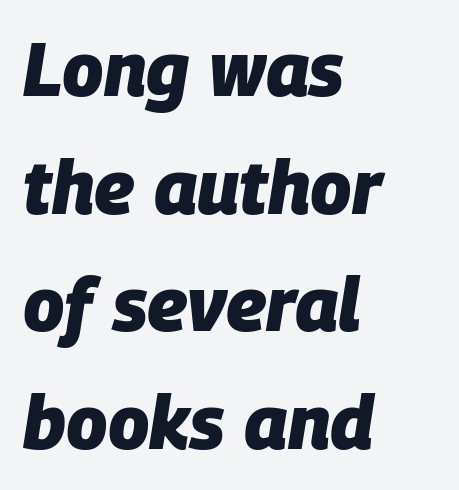
Standard letterfit; no display-style spreading of the glyphs. The string is rendered with underlining switched off. Layout note: lines flush left. Character widths vary here, with narrow letters taking less room than wide ones. Does the leading feel generous? No, just average. Weight check: bold — yes, fully.
